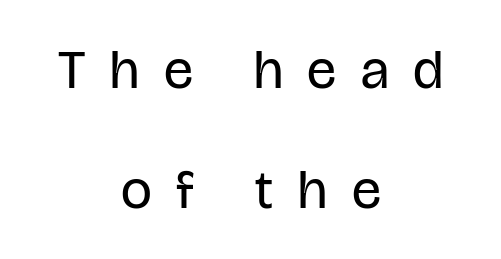
This rendering widens character spacing well past its baseline value. Loosely led — the rows are spread out. Unbolded letterforms with no extra heft. If you drew a line through each stem, it would be perfectly vertical. Beneath every word, the page is bare. This sample uses a sans-serif face.
